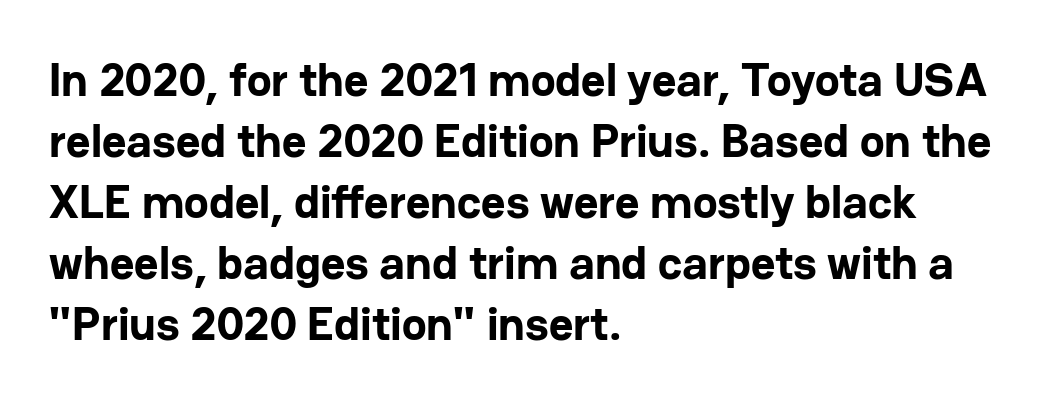
Q: Is the text bold? A: Yes.
Q: Is the text italic (slanted)? A: No, it is upright.
Q: Is the typeface a serif or a sans-serif typeface? A: Sans-serif.
Q: Is the text underlined? A: No.
Q: How is the paragraph aligned? A: Left-aligned.
Q: Is the spacing between letters normal or unusually wide? A: Normal.
Q: Is the spacing between lines tight, normal or loose? A: Normal.
Q: Width (condensed, normal, or wide)? A: Normal.
Q: Stroke contrast? A: Low.
Q: x-height? A: Medium.
Q: Monospaced? A: No.
